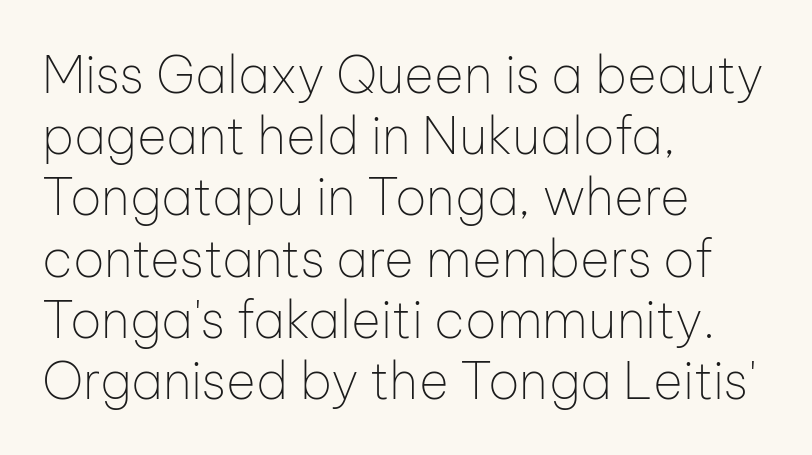
The image shows 51 px thin sans-serif type, upright; set left-aligned, line spacing 1.2x, normal letter spacing, not underlined; low stroke contrast and a medium x-height.
